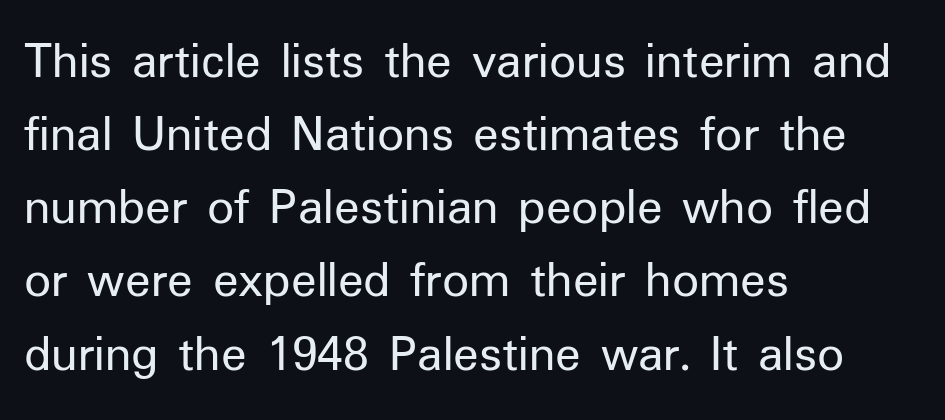
Q: Is the text bold? A: No.
Q: Is the text italic (slanted)? A: No, it is upright.
Q: Is the typeface a serif or a sans-serif typeface? A: Sans-serif.
Q: Is the text underlined? A: No.
Q: How is the paragraph aligned? A: Left-aligned.
Q: Is the spacing between letters normal or unusually wide? A: Normal.
Q: Is the spacing between lines tight, normal or loose? A: Normal.
Q: Width (condensed, normal, or wide)? A: Normal.
Q: Stroke contrast? A: Low.
Q: x-height? A: Medium.
Q: Monospaced? A: No.
